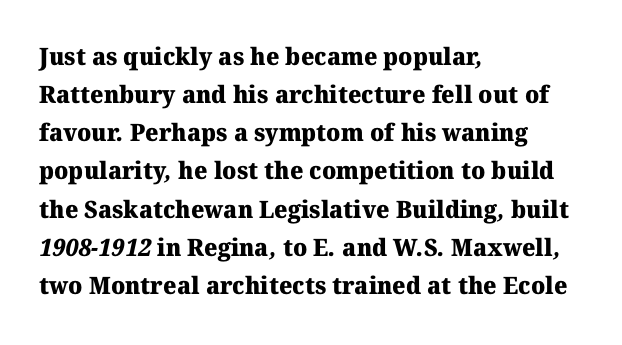
Q: Is the text bold? A: Yes.
Q: Is the text underlined? A: No.
Q: How is the paragraph aligned? A: Left-aligned.
Q: Is the spacing between letters normal or unusually wide? A: Normal.
Q: Is the spacing between lines tight, normal or loose? A: Normal.
